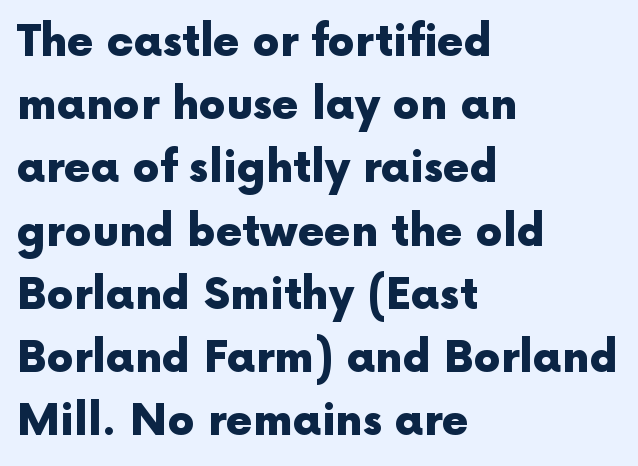
The image shows 43 px heavy sans-serif type, upright; set left-aligned, normal line spacing (1.47x), normal letter spacing, not underlined; a medium x-height.
